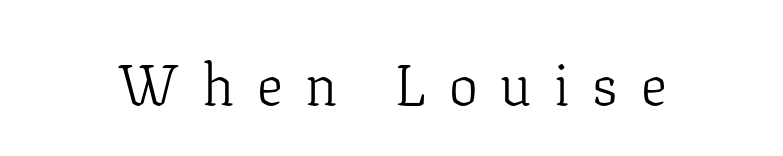
{"serif": "yes", "italic": "no", "bold": "no", "weight": "light", "width": "normal", "stroke_contrast": "low", "x_height": "medium", "monospaced": "no", "underline": "no", "letter_spacing": "wide", "letter_spacing_em": 0.39, "glyph_px": 58}
